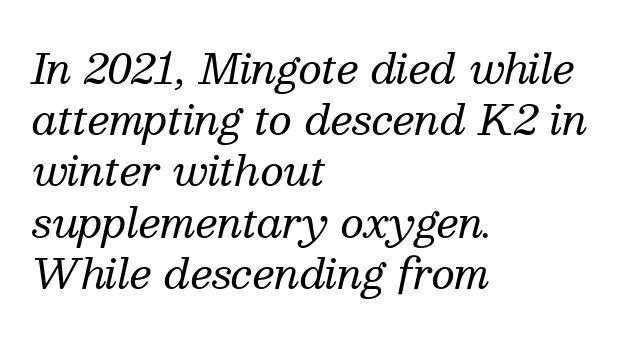
Nothing unusual about the tracking: characters are spaced as the font intends. Characters are canted at an angle relative to the baseline's perpendicular. Serifs: yes, visible at the terminals of the letterforms. The strokes carry an ordinary text weight at most. Looks like regular typesetting: each glyph gets only the width it needs. Line beginnings align vertically; line endings do not.
